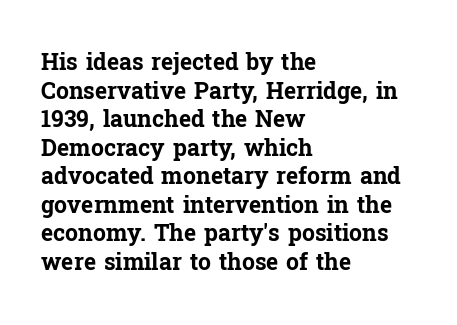
{"italic": "no", "bold": "yes", "underline": "no", "align": "left", "line_spacing_ratio": 1.24, "letter_spacing": "normal", "letter_spacing_em": 0.0, "glyph_px": 23}
